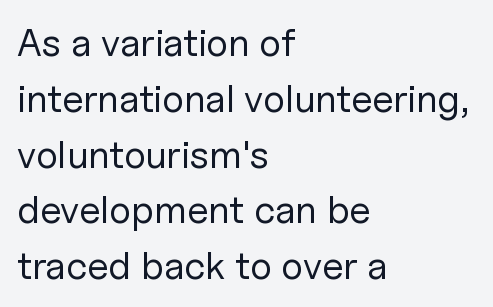
Is the letter spacing exaggerated? No — it looks like the ordinary default. The text block is weighted toward the left margin, trailing off unevenly rightward. Typographically, this falls in the sans-serif category. In terms of posture, this sample is upright.
